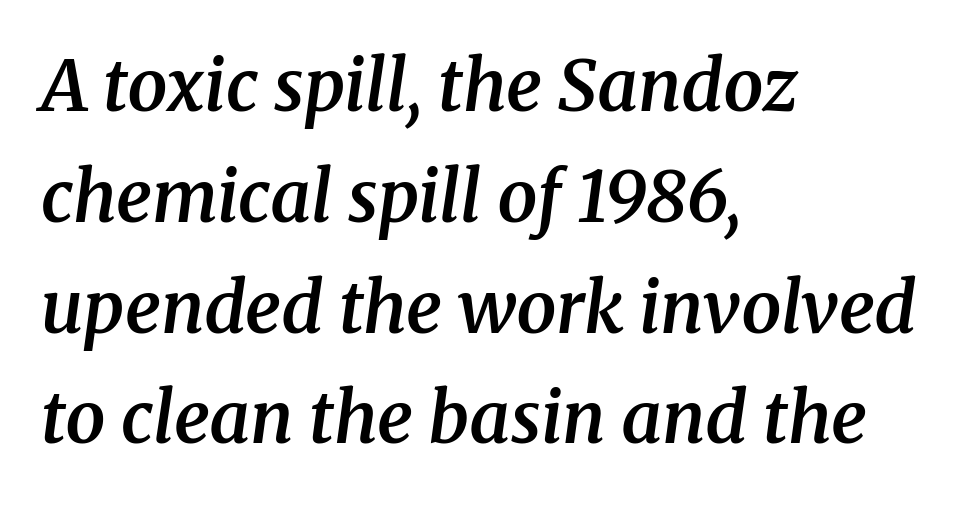
The image shows 71 px semibold serif type, italic (leaning right); set left-aligned, normal line spacing (1.56x), normal letter spacing, not underlined; medium stroke contrast and a medium x-height.
